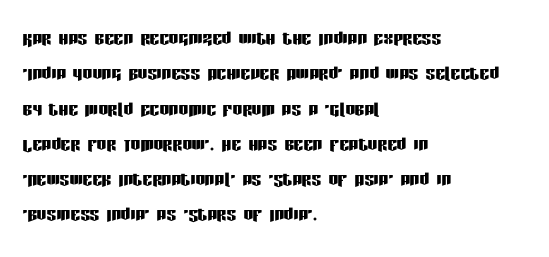
The image shows 24 px text type, upright; set left-aligned, normal line spacing (1.47x), normal letter spacing, not underlined.
